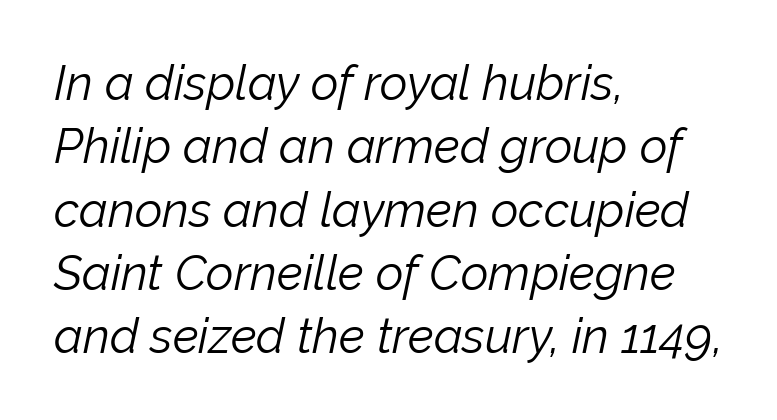
The line texture is even and compact thanks to regular tracking. Visually the block forms a straight wall on the left and a jagged coastline on the right. Check the space under the baseline: it is left empty. Each stroke keeps to a modest, everyday thickness or less. When letters slant like this, we call the style italic.
